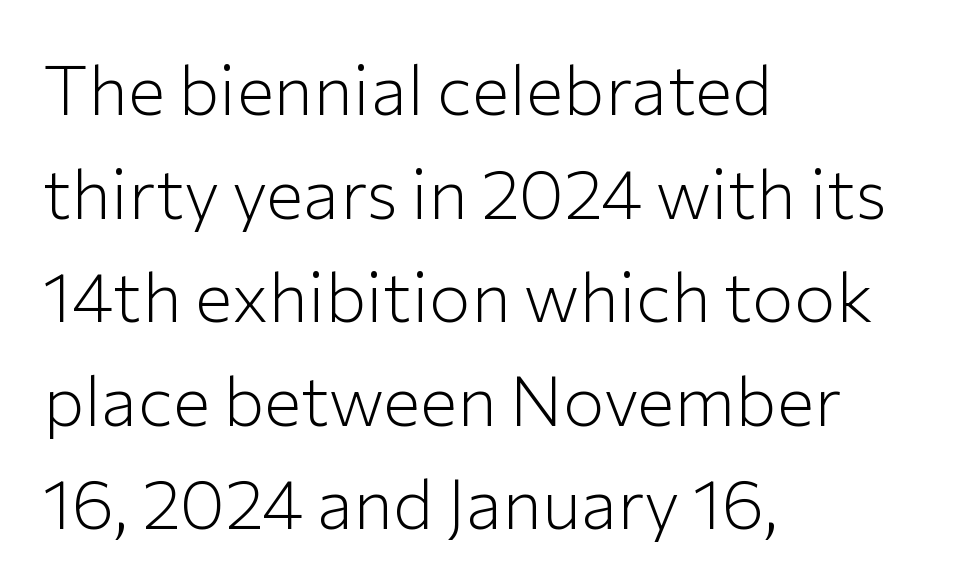
The letters stand upright; this is a roman face. Note the varied advance widths — an 'i' is clearly narrower than an 'm'. The paragraph shown leans on its left margin. The weight tops out at a normal text grade. The foot of each line stays bare and open.
